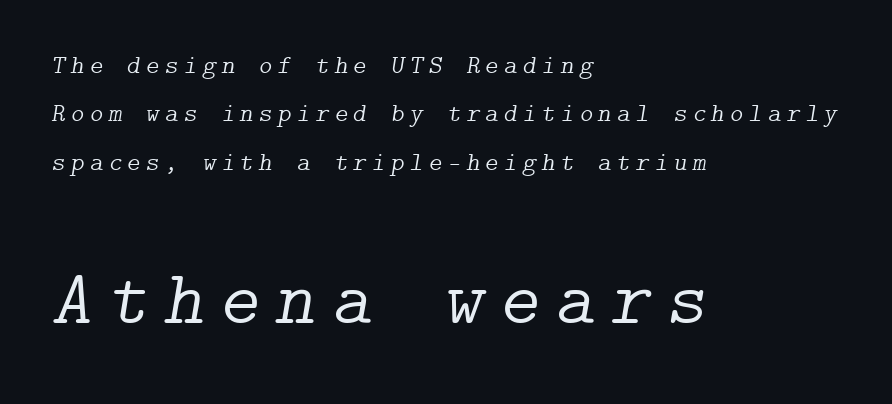
The words here are not underlined. Every row of glyphs begins at an identical x-position on the left. Italic: yes, the glyphs are oblique. The rendering enlarges the type as you move from the upper chunk to the lower. Stroke terminals: seriffed.
